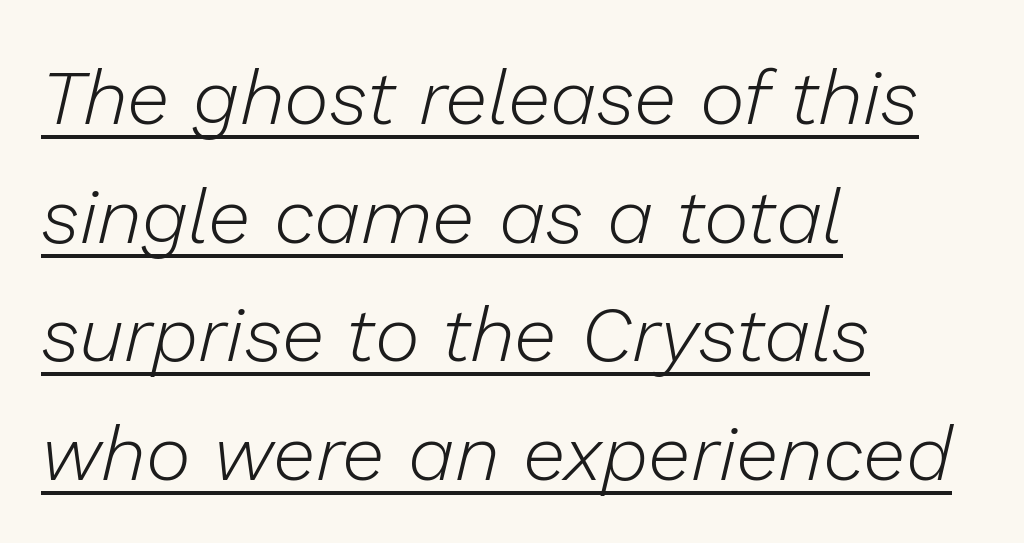
{"italic": "yes", "lean": "right", "slant_degrees": 13, "bold": "no", "weight": "light", "width": "normal", "stroke_contrast": "low", "x_height": "medium", "monospaced": "no", "underline": "yes", "align": "left", "line_spacing": "normal", "line_spacing_ratio": 1.54, "letter_spacing": "normal", "letter_spacing_em": 0.0, "glyph_px": 77}
